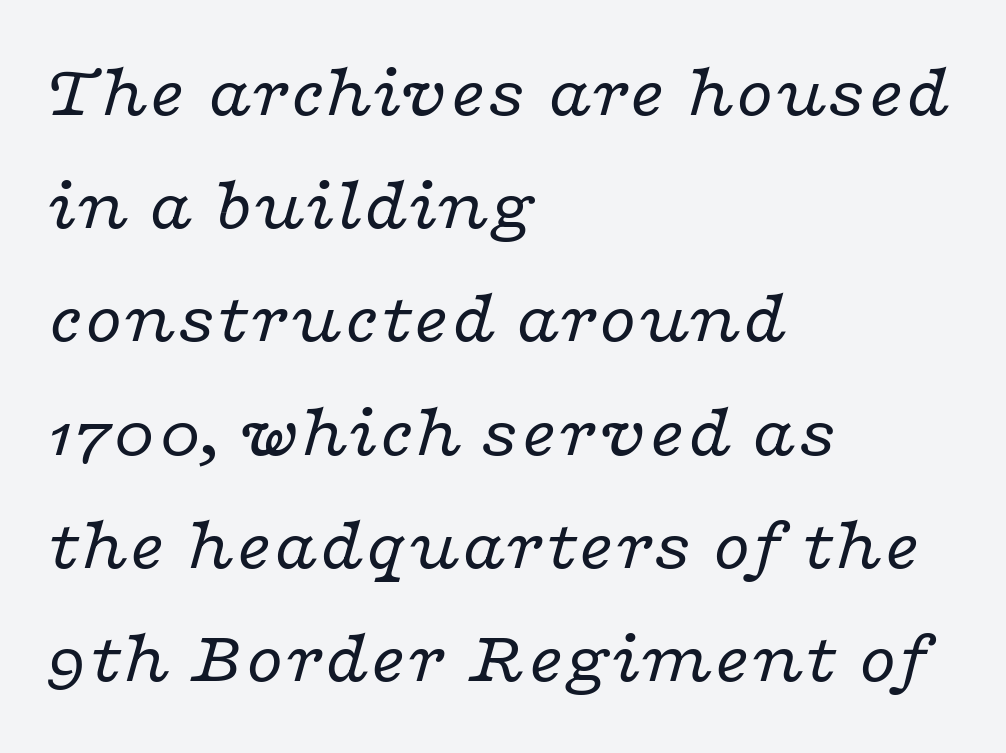
Looks like regular typesetting: each glyph gets only the width it needs. In CSS terms this would be text-align: left. Regular leading. Does extra space separate the letters? No, they use regular spacing. Descenders are the only things crossing below the line.
